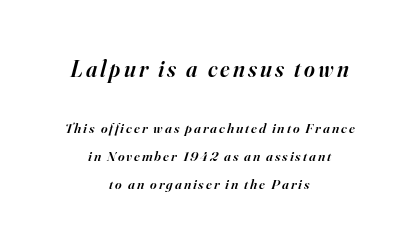
The image shows 23 px text type, italic (leaning right); set centered, loose line spacing (2.02x), not underlined; the first (top) block is 1.64x larger.
